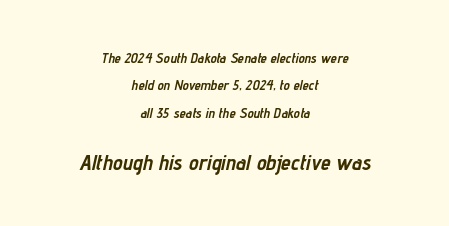
The image shows 22 px bold type, italic (leaning right); set centered, loose line spacing (1.95x), normal letter spacing, not underlined; the second (bottom) block is 1.57x larger.
